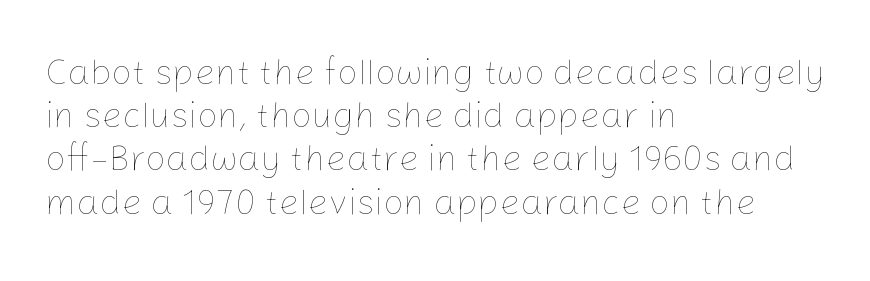
The image shows 36 px thin type, upright; set left-aligned, line spacing 1.2x, normal letter spacing, not underlined; low stroke contrast and a medium x-height.
